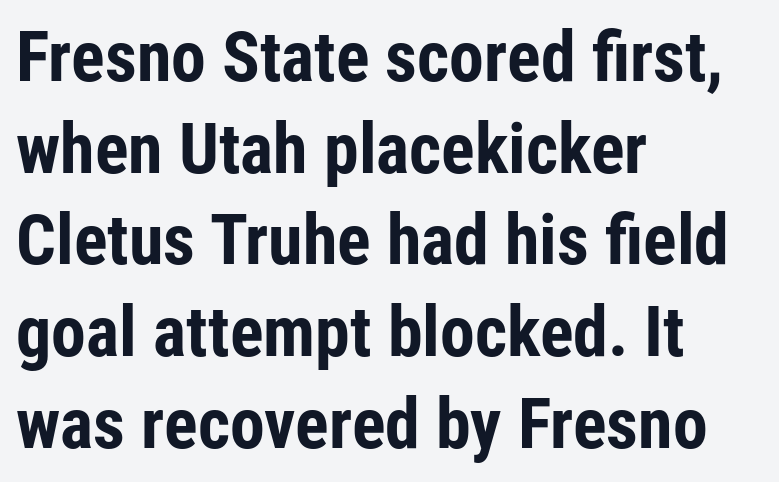
{"serif": "no", "italic": "no", "bold": "yes", "weight": "bold", "width": "condensed", "stroke_contrast": "low", "x_height": "medium", "monospaced": "no", "underline": "no", "align": "left", "line_spacing": "normal", "line_spacing_ratio": 1.31, "letter_spacing": "normal", "letter_spacing_em": 0.0, "glyph_px": 70}
